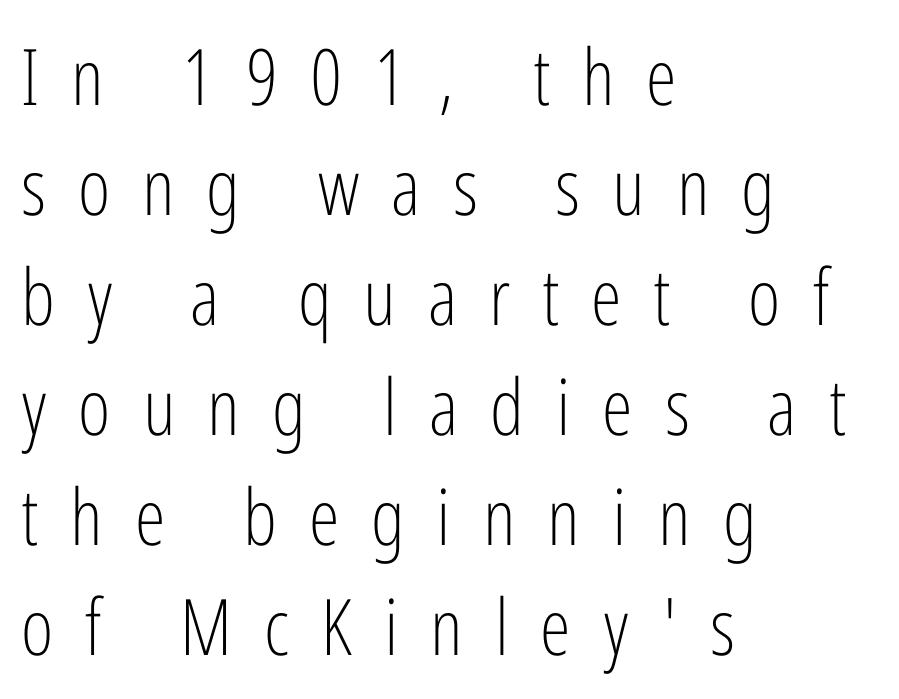
The image shows 78 px light, condensed sans-serif type, upright; set left-aligned, normal line spacing (1.41x), unusually wide letter spacing (+0.41 em), not underlined; low stroke contrast and a medium x-height.
